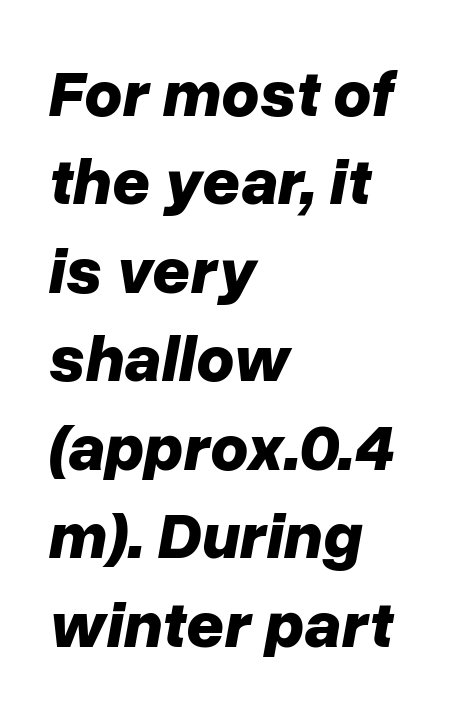
Q: Is the text bold? A: Yes.
Q: Is the text italic (slanted)? A: Yes, it leans right by about 10 degrees.
Q: Is the text underlined? A: No.
Q: How is the paragraph aligned? A: Left-aligned.
Q: Is the spacing between letters normal or unusually wide? A: Normal.
Q: Is the spacing between lines tight, normal or loose? A: Normal.
Q: Width (condensed, normal, or wide)? A: Normal.
Q: Stroke contrast? A: Low.
Q: x-height? A: Medium.
Q: Monospaced? A: No.
